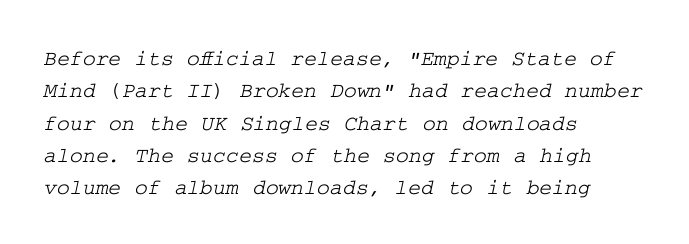
These lines are set flush left with a ragged right edge. Bare-footed words on every line. A typesetter would call this zero additional tracking. Quick note: interline space is typical.
